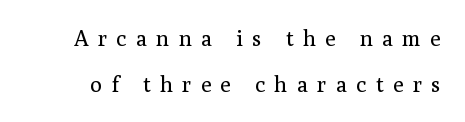
This reads as an unemphasized weight, regular at the heaviest. Inter-character spacing is expanded well beyond the font's built-in metrics. The words here are not underlined. The space between consecutive lines is lavish. Unlike italic type, these characters show no tilt at all.
